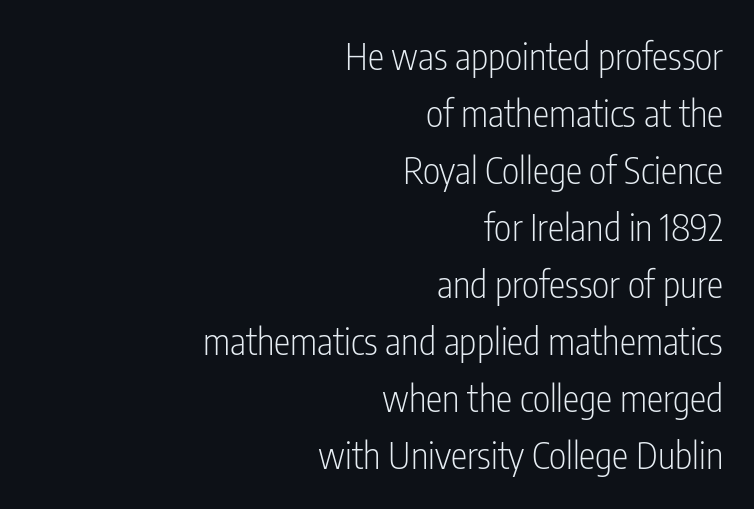
{"serif": "no", "italic": "no", "bold": "no", "weight": "light", "width": "condensed", "stroke_contrast": "low", "x_height": "medium", "monospaced": "no", "underline": "no", "align": "right", "line_spacing": "normal", "line_spacing_ratio": 1.54, "letter_spacing": "normal", "letter_spacing_em": 0.0, "glyph_px": 37}
